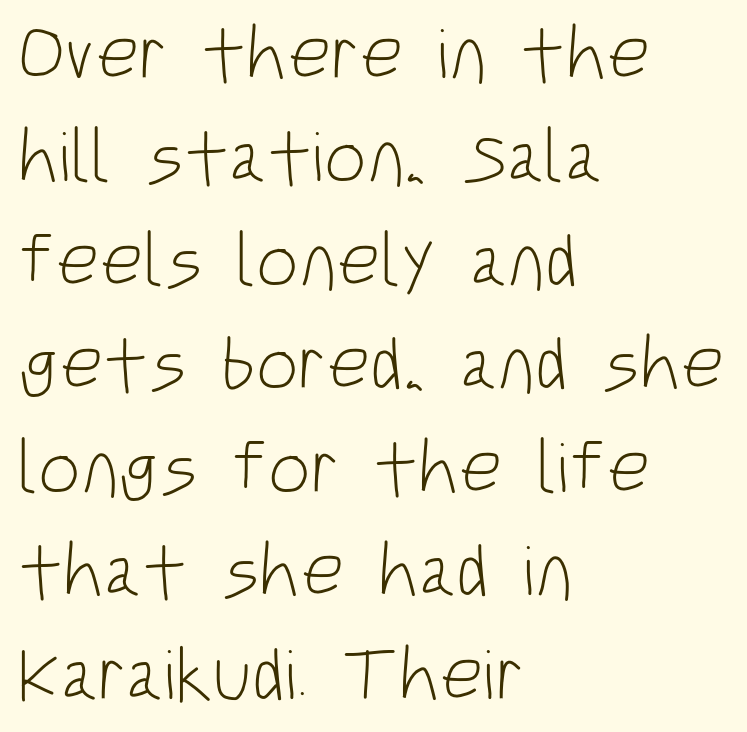
{"serif": "no", "italic": "no", "bold": "no", "weight": "light", "width": "condensed", "stroke_contrast": "low", "x_height": "large", "monospaced": "no", "underline": "no", "align": "left", "line_spacing": "normal", "line_spacing_ratio": 1.38, "letter_spacing": "normal", "letter_spacing_em": 0.0, "glyph_px": 75}
